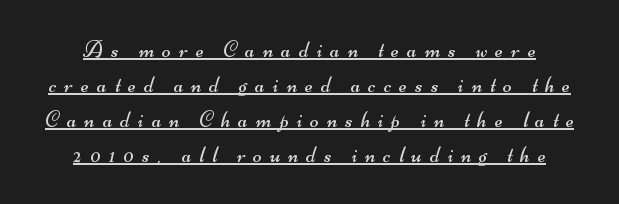
{"bold": "no", "underline": "yes", "line_spacing": "normal", "line_spacing_ratio": 1.52, "letter_spacing": "wide", "letter_spacing_em": 0.35, "glyph_px": 23}
